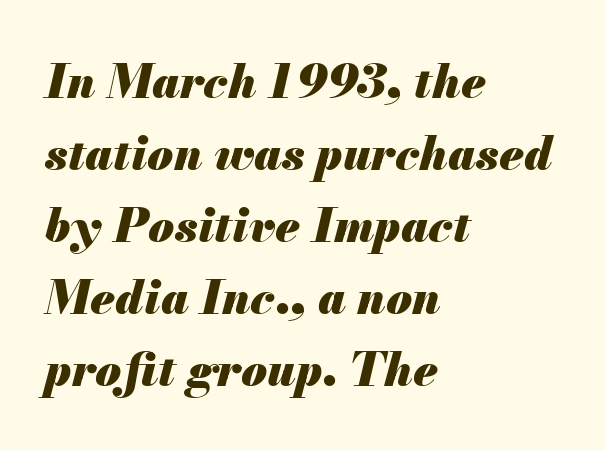
{"italic": "yes", "lean": "right", "slant_degrees": 13, "bold": "yes", "weight": "heavy", "width": "normal", "stroke_contrast": "medium", "x_height": "small", "monospaced": "no", "underline": "no", "align": "left", "line_spacing": "normal", "line_spacing_ratio": 1.53, "letter_spacing": "normal", "letter_spacing_em": 0.0, "glyph_px": 47}
